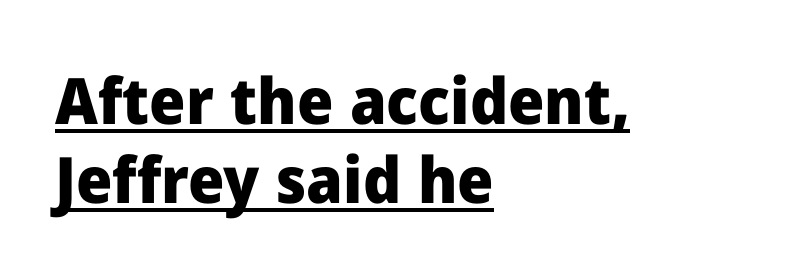
{"serif": "no", "italic": "no", "bold": "yes", "weight": "heavy", "width": "normal", "stroke_contrast": "low", "x_height": "medium", "monospaced": "no", "underline": "yes", "align": "left", "line_spacing_ratio": 1.24, "letter_spacing": "normal", "letter_spacing_em": 0.0, "glyph_px": 64}
